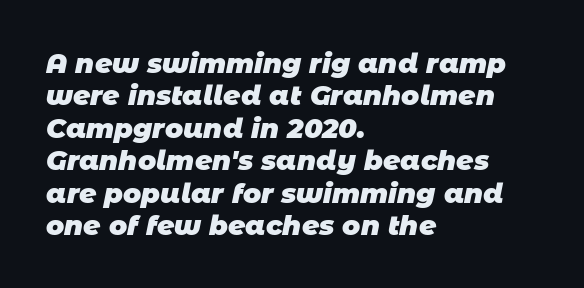
The image shows 27 px bold type; set left-aligned, line spacing 1.2x, normal letter spacing, not underlined.
